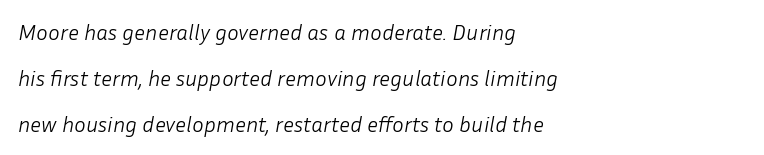
Q: Is the text bold? A: No.
Q: Is the text italic (slanted)? A: Yes, it leans right by about 10 degrees.
Q: Is the text underlined? A: No.
Q: How is the paragraph aligned? A: Left-aligned.
Q: Is the spacing between letters normal or unusually wide? A: Normal.
Q: Is the spacing between lines tight, normal or loose? A: Loose.
